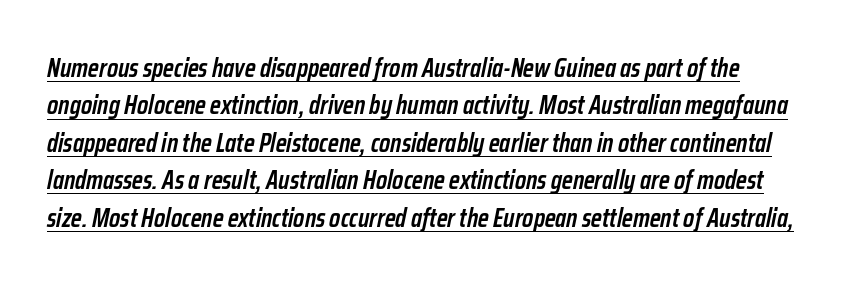
The glyphs look as if they've been sheared to an angle. Tracking here is standard; glyphs follow each other at the usual distance. Interline gaps are of average width in this sample. Somebody hit Ctrl+U on this one — the words are underlined. The typesetting leans somewhat heavy: a semibold.
